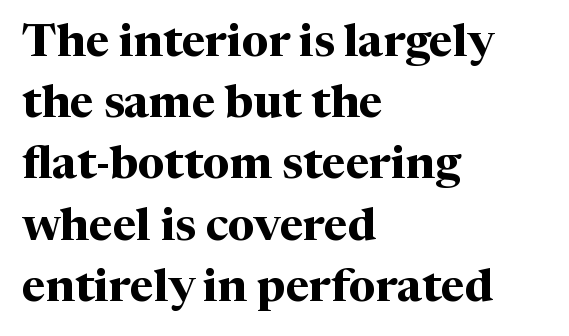
Q: Is the text bold? A: Yes.
Q: Is the text italic (slanted)? A: No, it is upright.
Q: Is the typeface a serif or a sans-serif typeface? A: Serif.
Q: Is the text underlined? A: No.
Q: How is the paragraph aligned? A: Left-aligned.
Q: Is the spacing between letters normal or unusually wide? A: Normal.
Q: Is the spacing between lines tight, normal or loose? A: Normal.
Q: Width (condensed, normal, or wide)? A: Normal.
Q: Stroke contrast? A: Medium.
Q: x-height? A: Medium.
Q: Monospaced? A: No.
